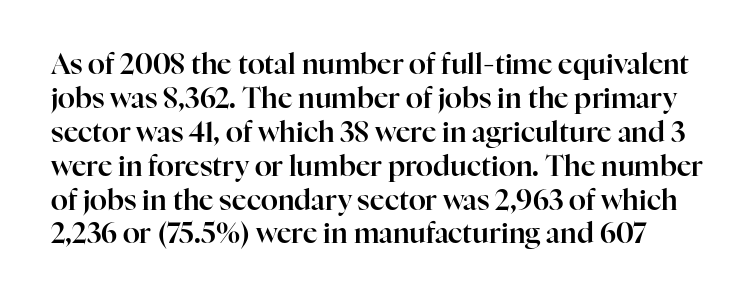
Q: Is the text italic (slanted)? A: No, it is upright.
Q: Is the typeface a serif or a sans-serif typeface? A: Serif.
Q: Is the text underlined? A: No.
Q: Is the spacing between letters normal or unusually wide? A: Normal.
Q: Width (condensed, normal, or wide)? A: Normal.
Q: Stroke contrast? A: High.
Q: x-height? A: Medium.
Q: Monospaced? A: No.
